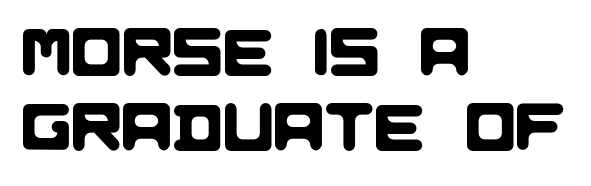
The image shows 67 px sans-serif type; set left-aligned, tight line spacing (1.12x), normal letter spacing, not underlined; low stroke contrast and a large x-height.
